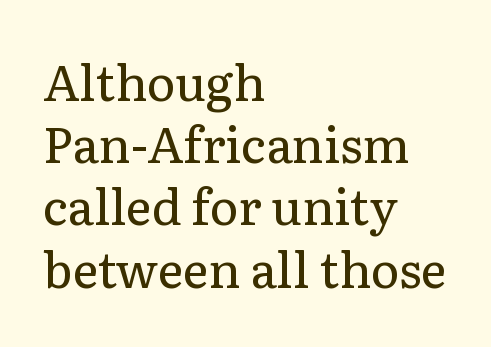
Q: Is the text bold? A: No.
Q: Is the text italic (slanted)? A: No, it is upright.
Q: Is the typeface a serif or a sans-serif typeface? A: Serif.
Q: Is the text underlined? A: No.
Q: How is the paragraph aligned? A: Left-aligned.
Q: Is the spacing between letters normal or unusually wide? A: Normal.
Q: Is the spacing between lines tight, normal or loose? A: Normal.
Q: Width (condensed, normal, or wide)? A: Normal.
Q: Stroke contrast? A: Low.
Q: x-height? A: Medium.
Q: Monospaced? A: No.
